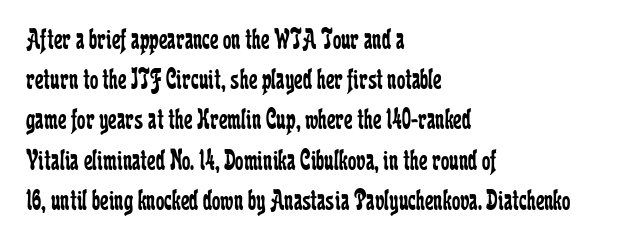
{"serif": "yes", "italic": "no", "bold": "no", "weight": "regular", "width": "condensed", "stroke_contrast": "low", "x_height": "medium", "monospaced": "no", "underline": "no", "align": "left", "line_spacing": "normal", "line_spacing_ratio": 1.34, "letter_spacing": "normal", "letter_spacing_em": 0.0, "glyph_px": 30}
